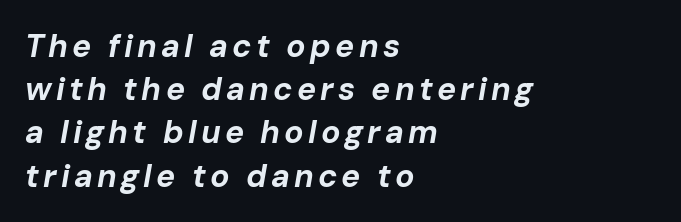
Q: Is the text bold? A: Yes.
Q: Is the text italic (slanted)? A: Yes, it leans right by about 10 degrees.
Q: Is the text underlined? A: No.
Q: How is the paragraph aligned? A: Left-aligned.
Q: Is the spacing between lines tight, normal or loose? A: Normal.
Q: Width (condensed, normal, or wide)? A: Normal.
Q: Stroke contrast? A: Low.
Q: x-height? A: Medium.
Q: Monospaced? A: No.
